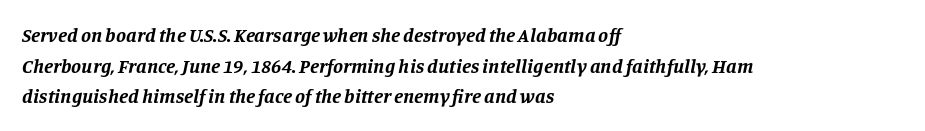
Default kerning and tracking; the words read as compact shapes. Left-aligned paragraph, ragged on the right. Anything drawn beneath the words? Only blank space. The specimen reads as italic at a glance. Typographic density is high because the face is bold. Does the leading feel generous? No, just average.
